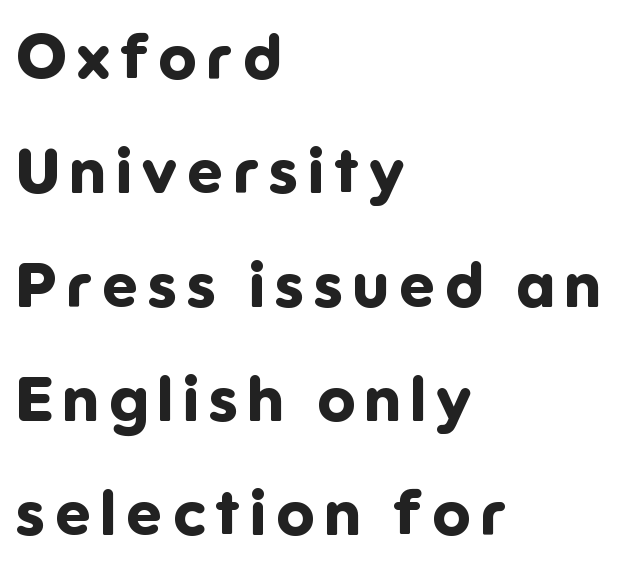
The image shows 63 px bold sans-serif type, upright; set left-aligned, line spacing 1.81x, not underlined; low stroke contrast and a medium x-height.
